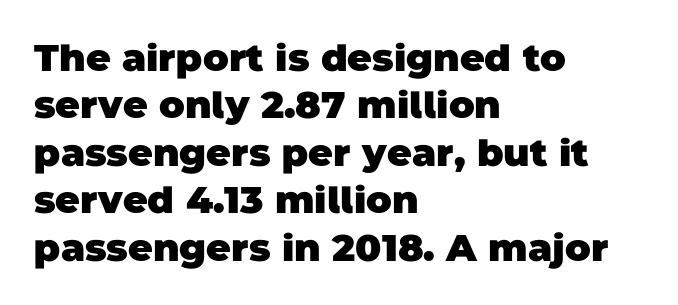
Underlining? Definitely not there. This block has exactly the height ordinary leading produces. Spacing verdict: proportional, widths tailored to each character. The sample has been set heavy, in full bold. Does the type have serifs? No, each stem ends abruptly.
